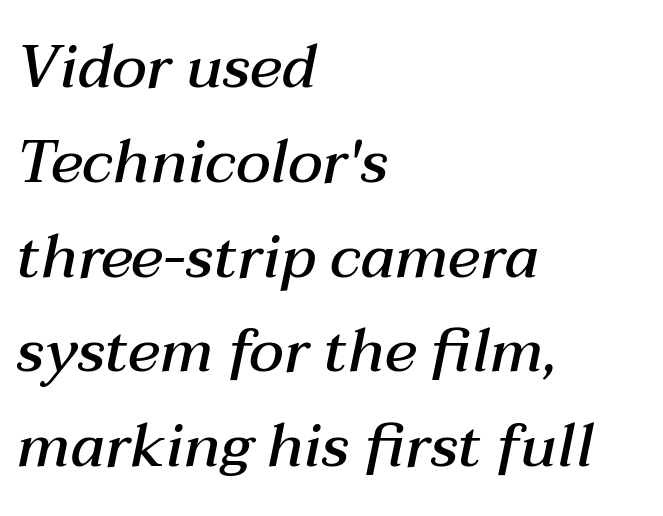
{"italic": "yes", "lean": "right", "slant_degrees": 12, "bold": "semi", "weight": "semibold", "width": "normal", "stroke_contrast": "medium", "x_height": "medium", "monospaced": "no", "underline": "no", "align": "left", "line_spacing": "normal", "line_spacing_ratio": 1.58, "letter_spacing": "normal", "letter_spacing_em": 0.0, "glyph_px": 60}
